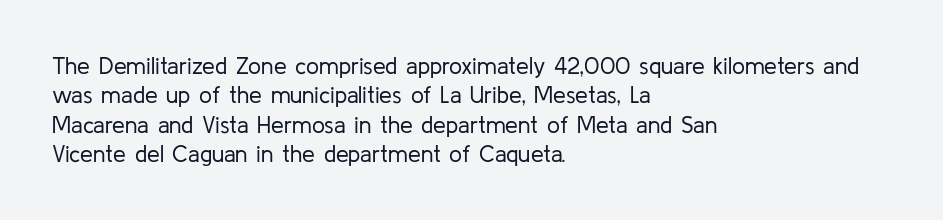
{"italic": "no", "bold": "no", "underline": "no", "align": "left", "line_spacing": "normal", "line_spacing_ratio": 1.28, "letter_spacing": "normal", "letter_spacing_em": 0.0, "glyph_px": 23}
